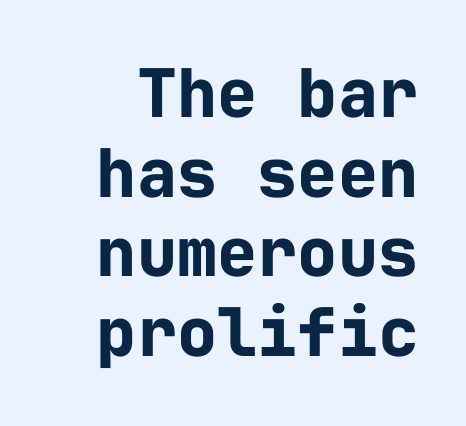
Q: Is the text bold? A: Yes.
Q: Is the text italic (slanted)? A: No, it is upright.
Q: Is the typeface a serif or a sans-serif typeface? A: Sans-serif.
Q: Is the text underlined? A: No.
Q: Is the spacing between letters normal or unusually wide? A: Normal.
Q: Width (condensed, normal, or wide)? A: Normal.
Q: Stroke contrast? A: Low.
Q: x-height? A: Medium.
Q: Monospaced? A: Yes.
